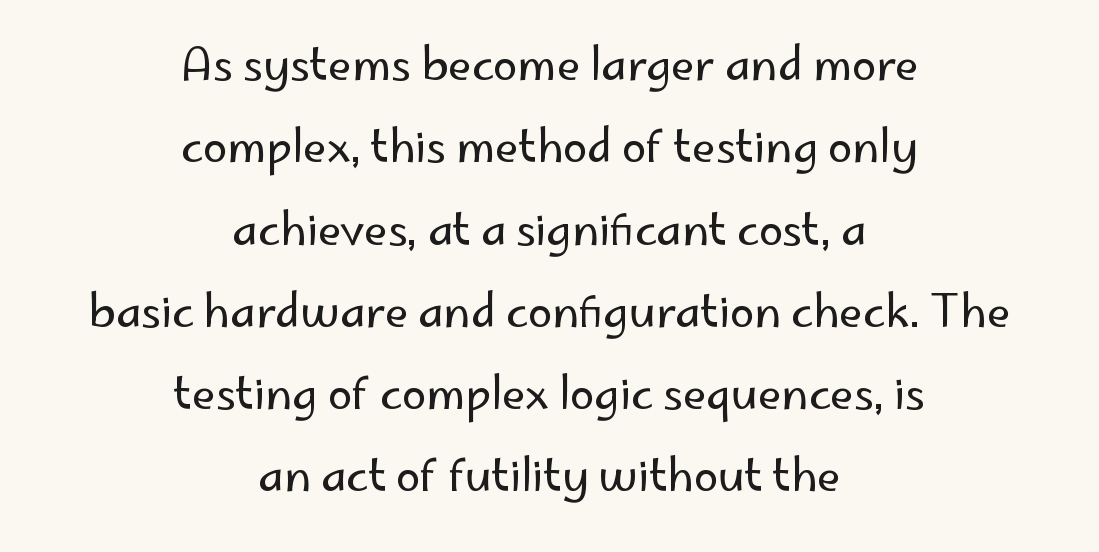
The image shows 44 px regular-weight sans-serif type, upright; set centered, line spacing 1.87x, normal letter spacing, not underlined; low stroke contrast and a small x-height.
